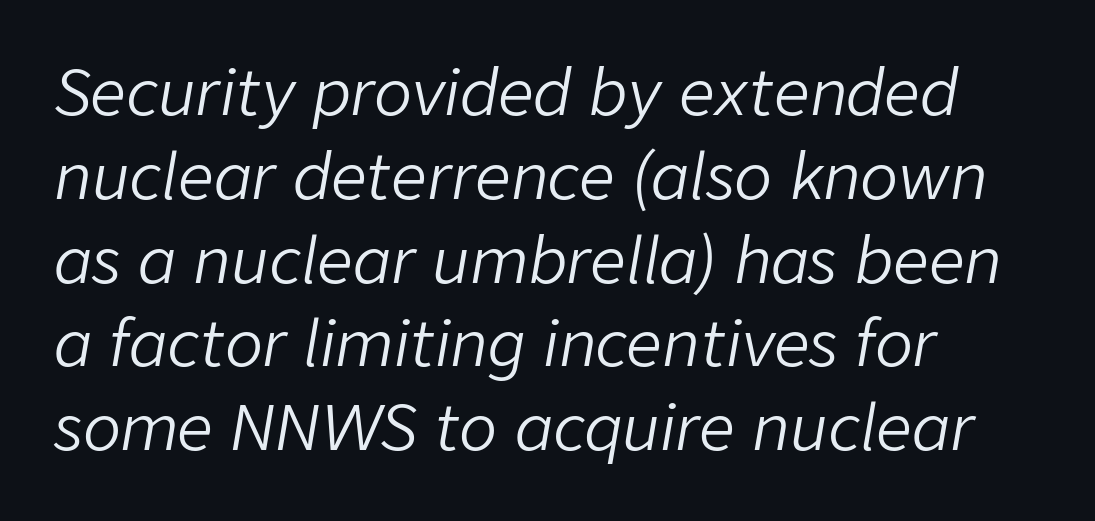
The image shows 63 px light type, italic (leaning right); set left-aligned, normal line spacing (1.33x), normal letter spacing, not underlined; low stroke contrast and a medium x-height.
